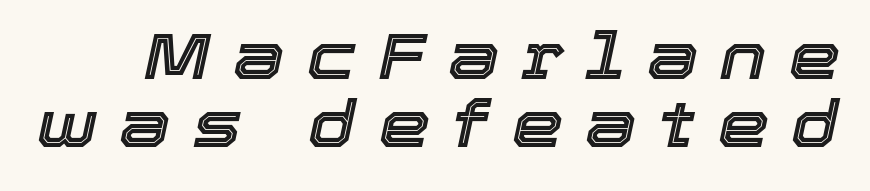
Q: Is the text italic (slanted)? A: Yes, it leans right by about 12 degrees.
Q: Is the text underlined? A: No.
Q: Is the spacing between letters normal or unusually wide? A: Unusually wide.
Q: Is the spacing between lines tight, normal or loose? A: Tight.
Q: Width (condensed, normal, or wide)? A: Normal.
Q: x-height? A: Medium.
Q: Monospaced? A: No.
